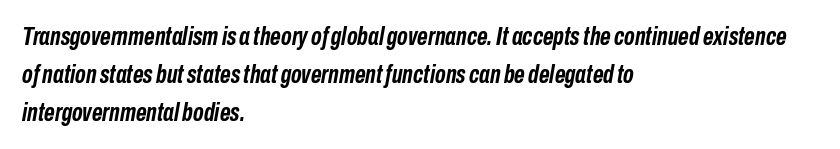
{"italic": "yes", "lean": "right", "slant_degrees": 10, "bold": "yes", "underline": "no", "align": "left", "line_spacing": "normal", "line_spacing_ratio": 1.46, "letter_spacing": "normal", "letter_spacing_em": 0.0, "glyph_px": 26}
